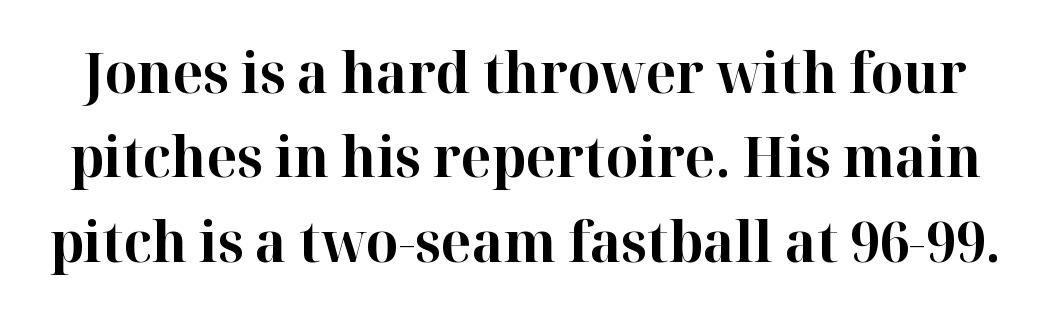
The image shows 57 px bold serif type, upright; set normal line spacing (1.48x), normal letter spacing, not underlined; high stroke contrast and a medium x-height.
